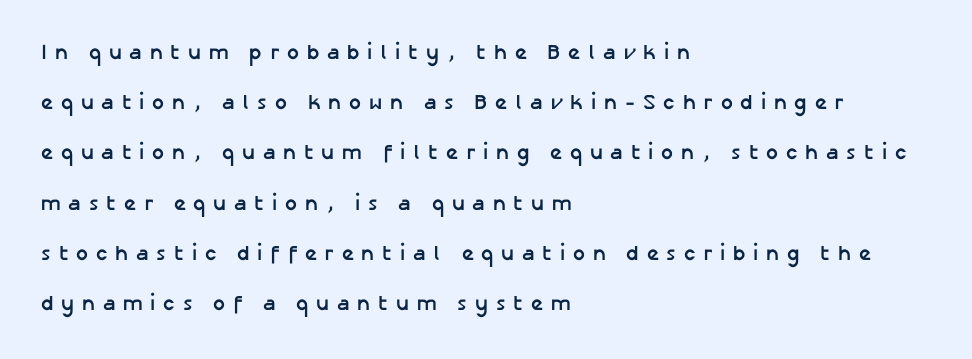
Q: Is the text bold? A: Yes.
Q: Is the text italic (slanted)? A: No, it is upright.
Q: Is the text underlined? A: No.
Q: How is the paragraph aligned? A: Left-aligned.
Q: Is the spacing between letters normal or unusually wide? A: Unusually wide.
Q: Is the spacing between lines tight, normal or loose? A: Loose.
